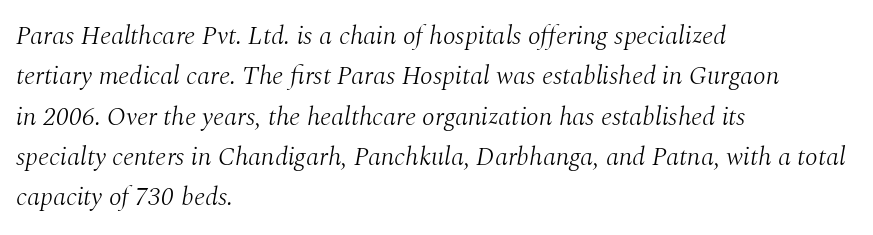
Q: Is the text bold? A: No.
Q: Is the text italic (slanted)? A: Yes, it leans right by about 10 degrees.
Q: Is the text underlined? A: No.
Q: How is the paragraph aligned? A: Left-aligned.
Q: Is the spacing between letters normal or unusually wide? A: Normal.
Q: Is the spacing between lines tight, normal or loose? A: Normal.
